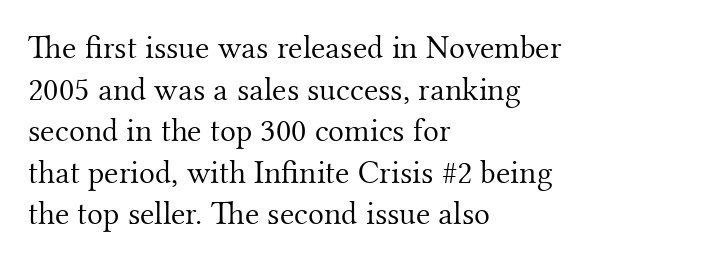
To sum up the face: it has serifs. Each word holds together tightly as a unit, with standard inter-letter gaps. Vertical stems look standard width or narrower in stroke. The vertical gap from one line to the next is medium. This is roman type, the default non-slanted kind. This sample has the flowing, uneven cadence of proportional lettering.
